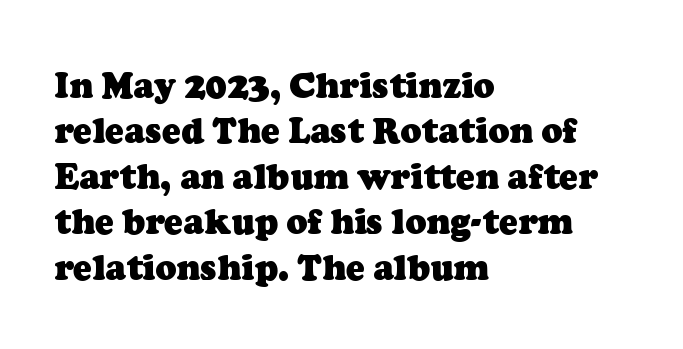
{"serif": "yes", "bold": "yes", "weight": "heavy", "width": "normal", "stroke_contrast": "low", "x_height": "medium", "monospaced": "no", "underline": "no", "align": "left", "line_spacing": "normal", "line_spacing_ratio": 1.3, "letter_spacing": "normal", "letter_spacing_em": 0.0, "glyph_px": 35}
